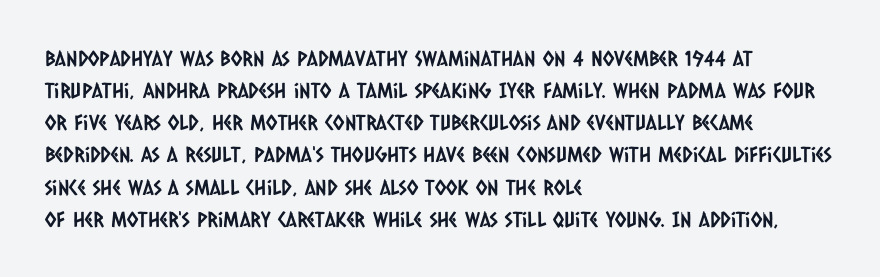
Q: Is the text underlined? A: No.
Q: How is the paragraph aligned? A: Left-aligned.
Q: Is the spacing between letters normal or unusually wide? A: Normal.
Q: Is the spacing between lines tight, normal or loose? A: Normal.
